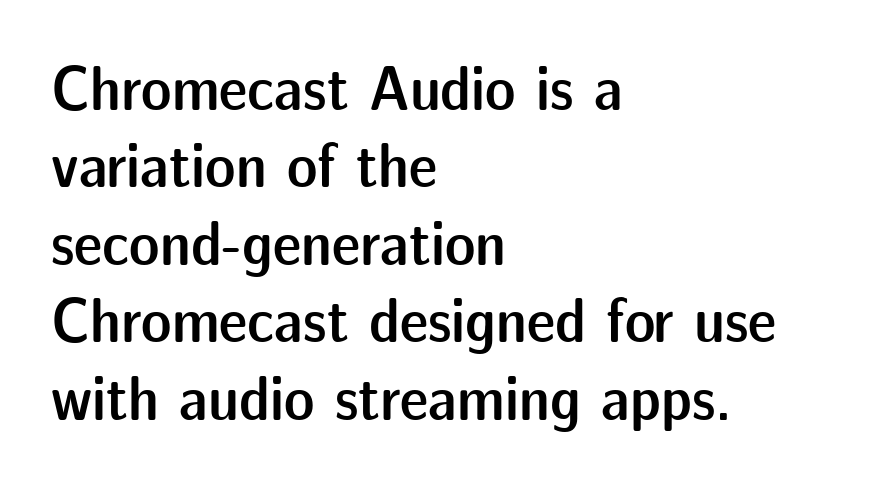
The image shows 64 px semibold sans-serif type, upright; set left-aligned, line spacing 1.21x, normal letter spacing, not underlined; low stroke contrast and a medium x-height.
